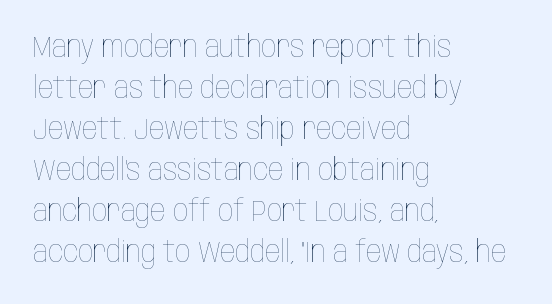
The image shows 30 px thin, condensed type, upright; set left-aligned, normal line spacing (1.37x), normal letter spacing, not underlined; low stroke contrast and a large x-height.
